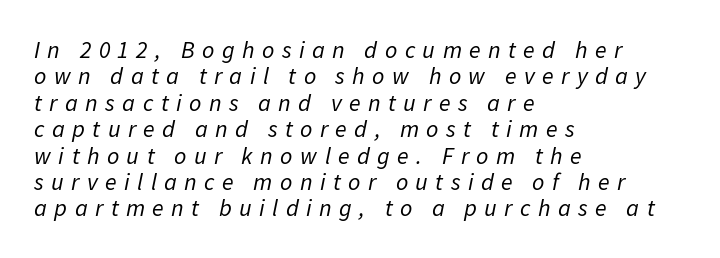
Q: Is the text bold? A: No.
Q: Is the text italic (slanted)? A: Yes, it leans right by about 11 degrees.
Q: Is the text underlined? A: No.
Q: How is the paragraph aligned? A: Left-aligned.
Q: Is the spacing between letters normal or unusually wide? A: Unusually wide.
Q: Is the spacing between lines tight, normal or loose? A: Tight.
